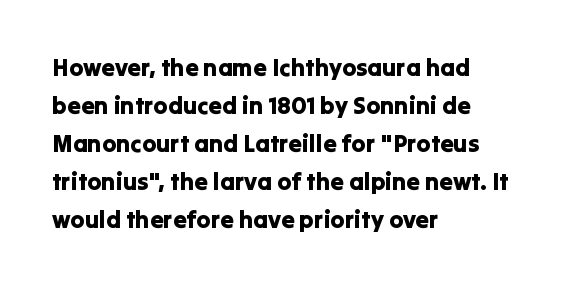
The specimen omits any rule beneath the text block's lines. Alignment: flush left. Italic? Not at all — the glyphs are vertical. The lines sit at an ordinary, default distance from one another. You could call the tracking neutral — neither tight nor loose.
